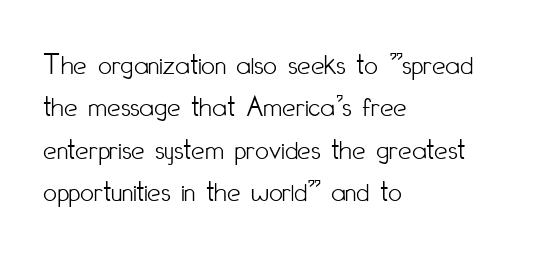
Q: Is the text bold? A: No.
Q: Is the text italic (slanted)? A: No, it is upright.
Q: Is the typeface a serif or a sans-serif typeface? A: Sans-serif.
Q: Is the text underlined? A: No.
Q: How is the paragraph aligned? A: Left-aligned.
Q: Is the spacing between letters normal or unusually wide? A: Normal.
Q: Is the spacing between lines tight, normal or loose? A: Normal.
Q: Width (condensed, normal, or wide)? A: Condensed.
Q: Stroke contrast? A: Low.
Q: x-height? A: Small.
Q: Monospaced? A: No.
